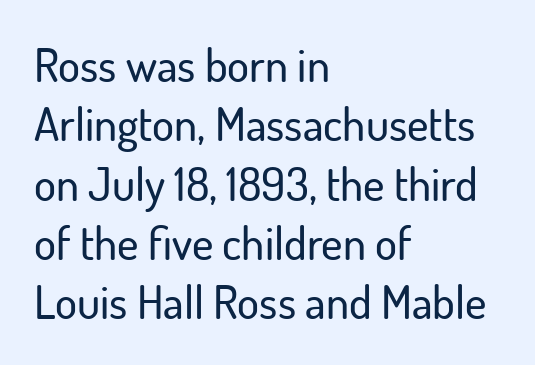
Q: Is the text italic (slanted)? A: No, it is upright.
Q: Is the typeface a serif or a sans-serif typeface? A: Sans-serif.
Q: Is the text underlined? A: No.
Q: How is the paragraph aligned? A: Left-aligned.
Q: Is the spacing between letters normal or unusually wide? A: Normal.
Q: Is the spacing between lines tight, normal or loose? A: Normal.
Q: Width (condensed, normal, or wide)? A: Normal.
Q: Stroke contrast? A: Low.
Q: x-height? A: Small.
Q: Monospaced? A: No.
